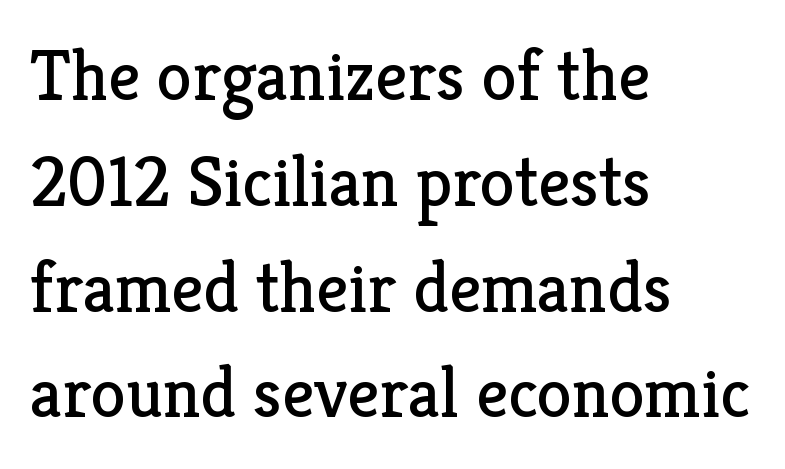
{"serif": "yes", "italic": "no", "bold": "no", "weight": "regular", "width": "normal", "stroke_contrast": "low", "x_height": "medium", "monospaced": "no", "underline": "no", "align": "left", "line_spacing": "normal", "line_spacing_ratio": 1.49, "letter_spacing": "normal", "letter_spacing_em": 0.0, "glyph_px": 71}
